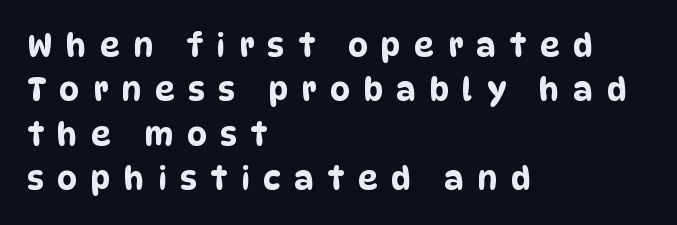
Q: Is the typeface a serif or a sans-serif typeface? A: Sans-serif.
Q: Is the text underlined? A: No.
Q: How is the paragraph aligned? A: Left-aligned.
Q: Is the spacing between letters normal or unusually wide? A: Unusually wide.
Q: Is the spacing between lines tight, normal or loose? A: Normal.
Q: Width (condensed, normal, or wide)? A: Condensed.
Q: Stroke contrast? A: Low.
Q: x-height? A: Large.
Q: Monospaced? A: No.
